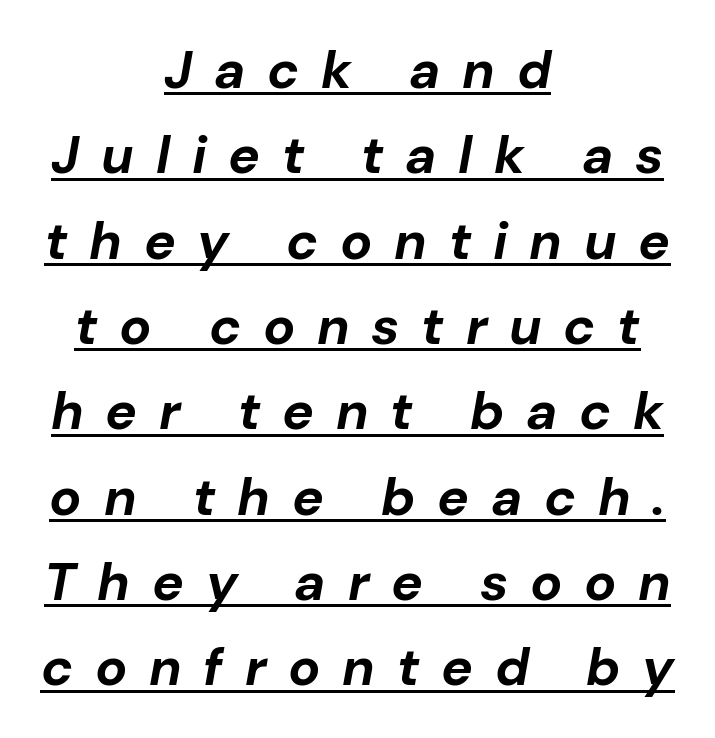
Q: Is the text bold? A: Yes.
Q: Is the text italic (slanted)? A: Yes, it leans right by about 10 degrees.
Q: Is the text underlined? A: Yes.
Q: How is the paragraph aligned? A: Centered.
Q: Is the spacing between letters normal or unusually wide? A: Unusually wide.
Q: Is the spacing between lines tight, normal or loose? A: Normal.
Q: Width (condensed, normal, or wide)? A: Normal.
Q: Stroke contrast? A: Low.
Q: x-height? A: Medium.
Q: Monospaced? A: No.
